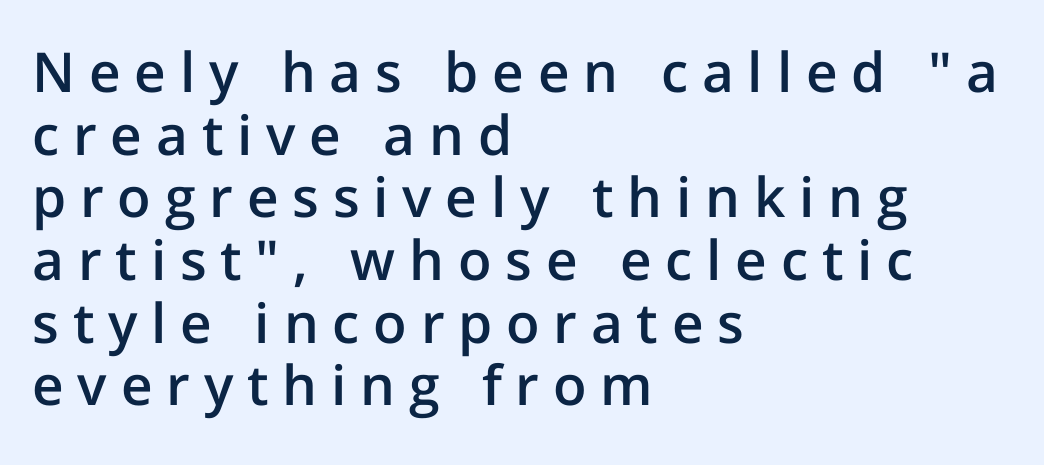
The image shows 55 px semibold sans-serif type, upright; set left-aligned, tight line spacing (1.14x), unusually wide letter spacing (+0.25 em), not underlined; low stroke contrast and a medium x-height.
